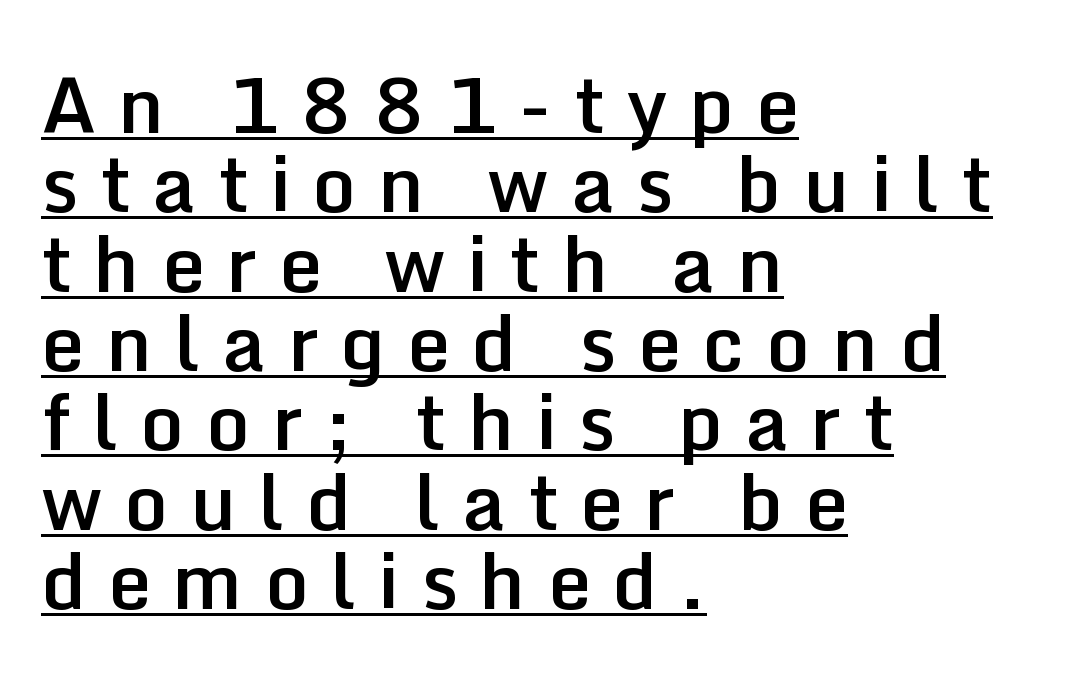
Q: Is the text bold? A: Semi-bold.
Q: Is the text italic (slanted)? A: No, it is upright.
Q: Is the typeface a serif or a sans-serif typeface? A: Sans-serif.
Q: Is the text underlined? A: Yes.
Q: How is the paragraph aligned? A: Left-aligned.
Q: Is the spacing between letters normal or unusually wide? A: Unusually wide.
Q: Is the spacing between lines tight, normal or loose? A: Tight.
Q: Width (condensed, normal, or wide)? A: Normal.
Q: Stroke contrast? A: Low.
Q: x-height? A: Medium.
Q: Monospaced? A: No.
